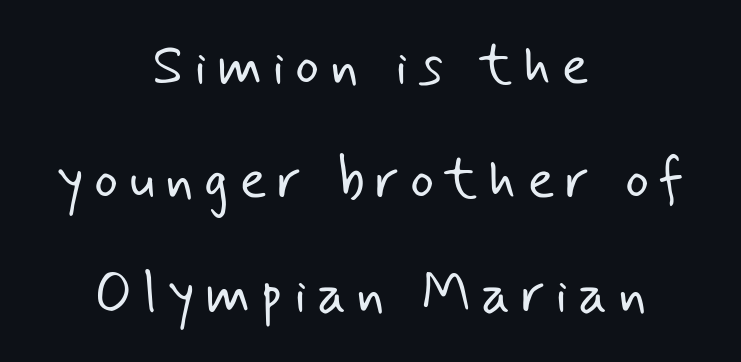
The image shows 57 px light sans-serif type; set centered, loose line spacing (2.0x), not underlined; low stroke contrast and a small x-height.
